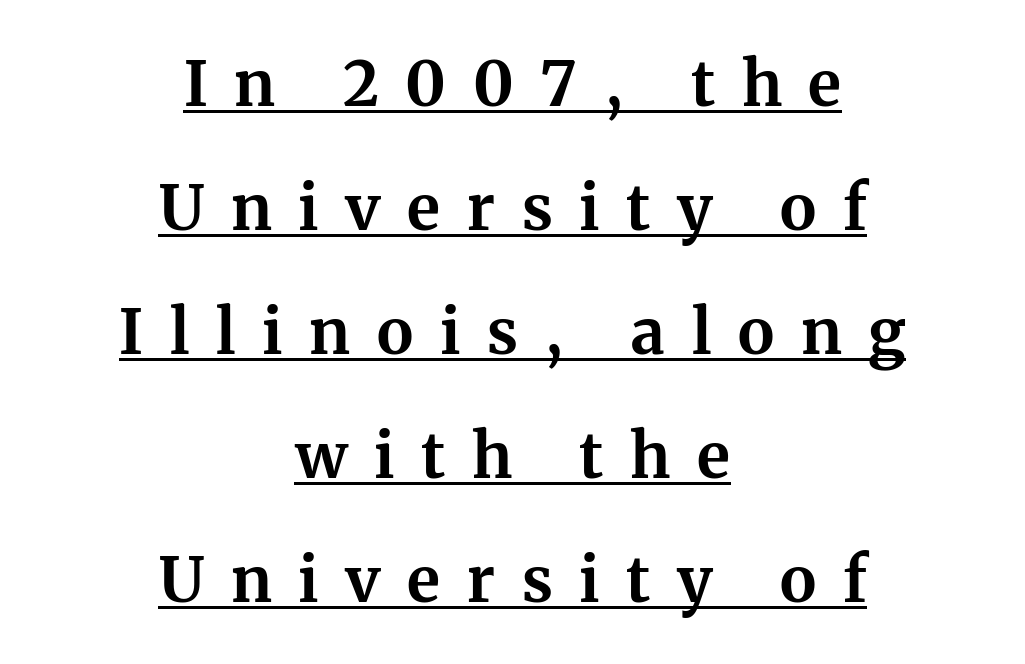
Q: Is the text bold? A: Yes.
Q: Is the text italic (slanted)? A: No, it is upright.
Q: Is the typeface a serif or a sans-serif typeface? A: Serif.
Q: Is the text underlined? A: Yes.
Q: How is the paragraph aligned? A: Centered.
Q: Is the spacing between letters normal or unusually wide? A: Unusually wide.
Q: Is the spacing between lines tight, normal or loose? A: Loose.
Q: Width (condensed, normal, or wide)? A: Normal.
Q: Stroke contrast? A: Medium.
Q: x-height? A: Medium.
Q: Monospaced? A: No.
